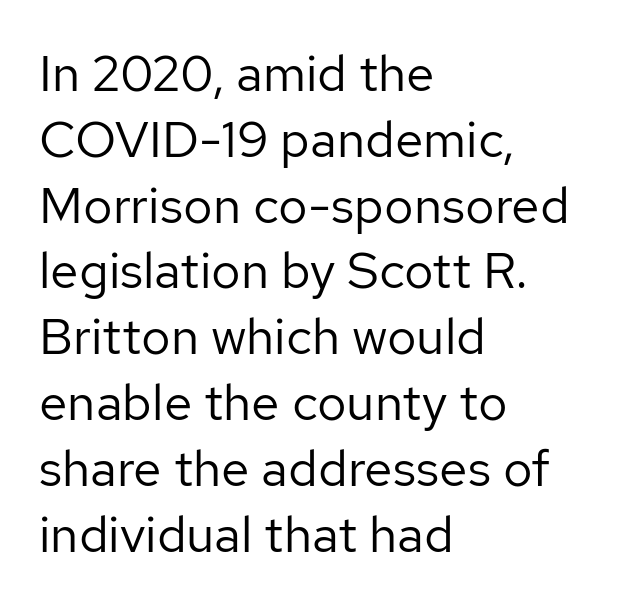
The type sits square on the baseline with zero lean. Nobody drew a line under any word here. Reading down the column, the eye jumps a familiar distance to each next line. Does the copy run flush right? No — it runs flush left. Weight class: somewhere from thin through regular.
